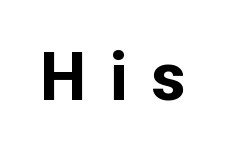
Q: Is the text bold? A: Yes.
Q: Is the text italic (slanted)? A: No, it is upright.
Q: Is the typeface a serif or a sans-serif typeface? A: Sans-serif.
Q: Is the text underlined? A: No.
Q: Is the spacing between letters normal or unusually wide? A: Unusually wide.
Q: Width (condensed, normal, or wide)? A: Normal.
Q: Stroke contrast? A: Low.
Q: x-height? A: Medium.
Q: Monospaced? A: No.
